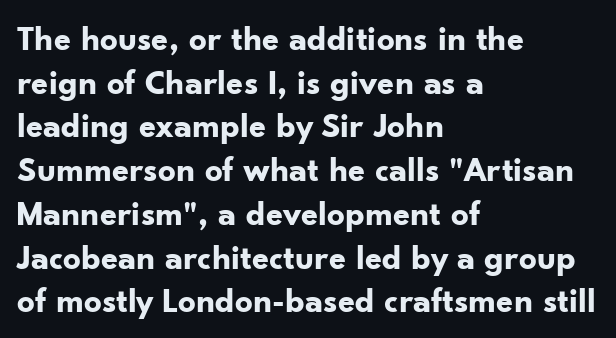
{"serif": "no", "italic": "no", "bold": "yes", "weight": "bold", "width": "normal", "stroke_contrast": "low", "x_height": "small", "monospaced": "no", "underline": "no", "align": "left", "line_spacing": "normal", "line_spacing_ratio": 1.25, "letter_spacing": "normal", "letter_spacing_em": 0.0, "glyph_px": 35}
